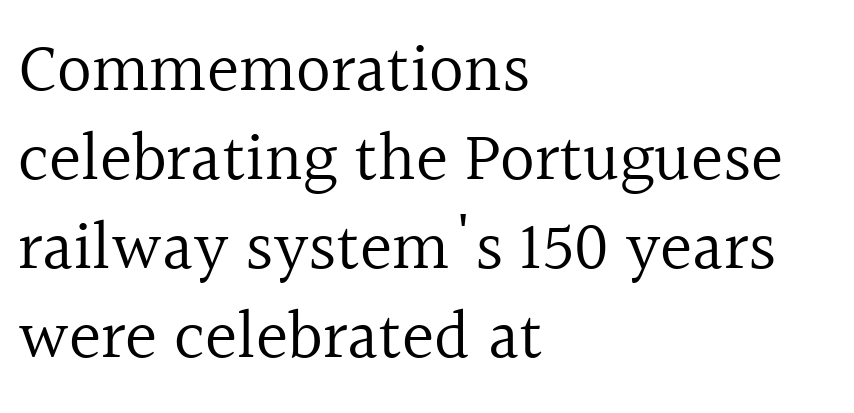
The image shows 68 px regular-weight serif type, upright; set left-aligned, normal line spacing (1.31x), normal letter spacing, not underlined; a medium x-height.
